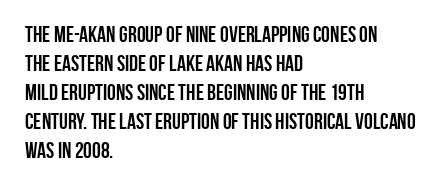
Q: Is the text bold? A: Yes.
Q: Is the text italic (slanted)? A: No, it is upright.
Q: Is the text underlined? A: No.
Q: How is the paragraph aligned? A: Left-aligned.
Q: Is the spacing between letters normal or unusually wide? A: Normal.
Q: Is the spacing between lines tight, normal or loose? A: Normal.
